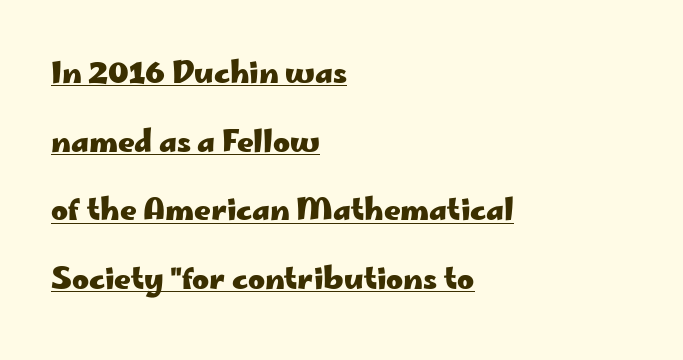
Q: Is the text bold? A: Yes.
Q: Is the text italic (slanted)? A: No, it is upright.
Q: Is the typeface a serif or a sans-serif typeface? A: Sans-serif.
Q: Is the text underlined? A: Yes.
Q: How is the paragraph aligned? A: Left-aligned.
Q: Is the spacing between letters normal or unusually wide? A: Normal.
Q: Is the spacing between lines tight, normal or loose? A: Loose.
Q: Width (condensed, normal, or wide)? A: Wide.
Q: Stroke contrast? A: Low.
Q: x-height? A: Small.
Q: Monospaced? A: No.
